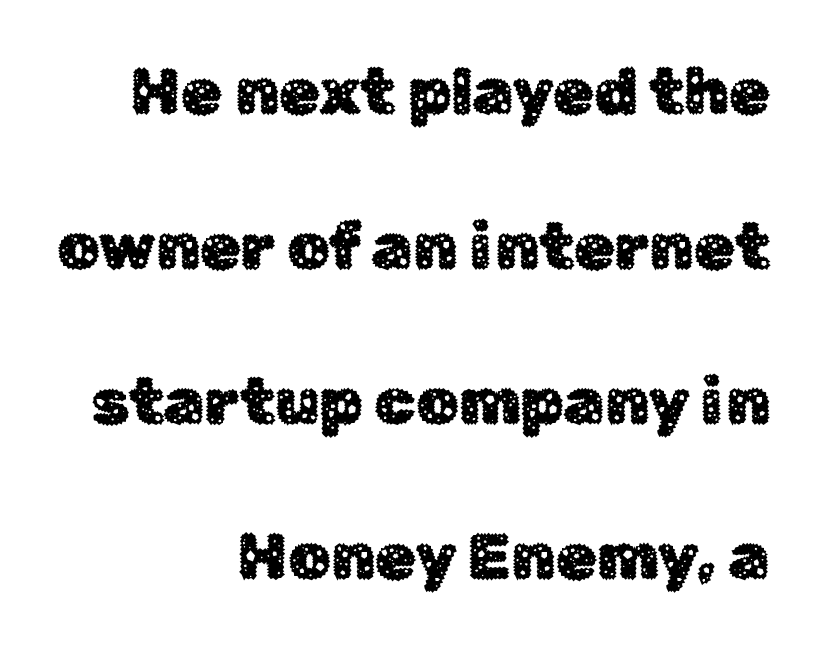
No word sits above an underline. Caption: multi-line text, flush right, ragged left. These lines are rendered in a variable-pitch font. In terms of letterspacing, this is plain default setting. Nope, no serifs anywhere on these letters.
